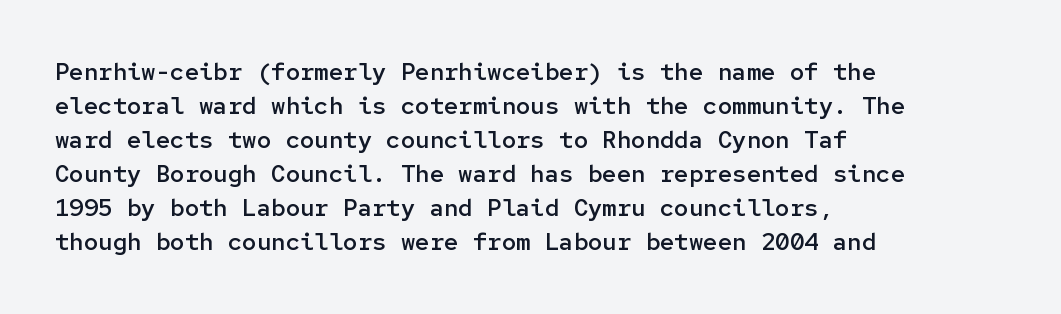
Q: Is the text bold? A: Semi-bold.
Q: Is the text italic (slanted)? A: No, it is upright.
Q: Is the text underlined? A: No.
Q: How is the paragraph aligned? A: Left-aligned.
Q: Is the spacing between letters normal or unusually wide? A: Normal.
Q: Is the spacing between lines tight, normal or loose? A: Normal.
